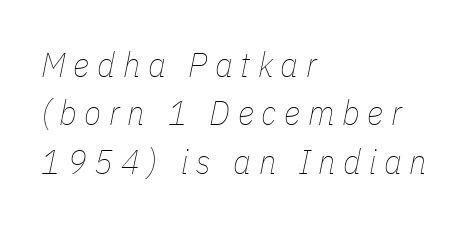
Is the letter spacing exaggerated? Yes — the characters are pushed far apart. Stems here are at most as thick as an everyday book face. The designer left line spacing at the default. The lines in this sample share a left origin and differ only in where they stop. A bare baseline throughout the passage. Spacing verdict: proportional, widths tailored to each character.
